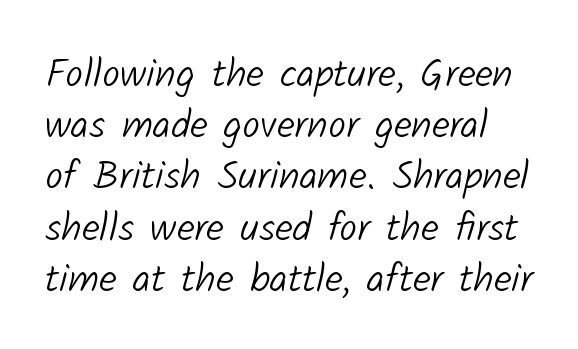
The image shows 40 px light sans-serif type; set normal line spacing (1.28x), normal letter spacing, not underlined; low stroke contrast and a medium x-height.
